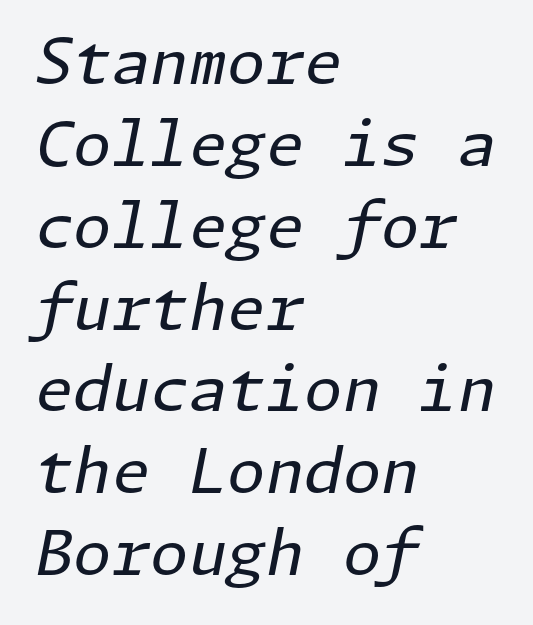
{"italic": "yes", "lean": "right", "slant_degrees": 11, "bold": "no", "weight": "regular", "width": "normal", "stroke_contrast": "low", "x_height": "medium", "underline": "no", "align": "left", "line_spacing": "normal", "line_spacing_ratio": 1.32, "letter_spacing": "normal", "letter_spacing_em": 0.0, "glyph_px": 62}
